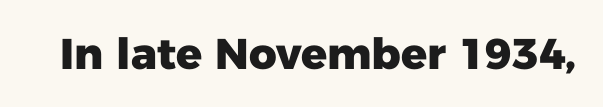
Set as a true bold cut, around the 700 mark. This rendering leaves character spacing at its baseline value. Serifs: no, the terminals of the letterforms are clean. Underlining? Definitely not there.
